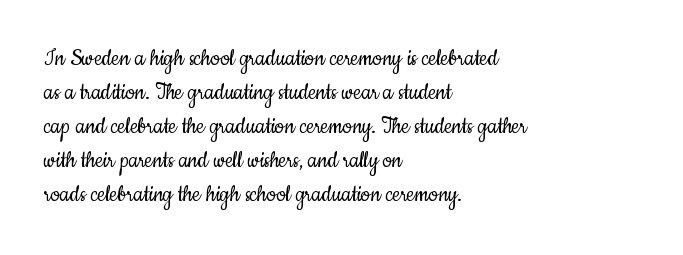
The image shows 26 px text type; set left-aligned, normal line spacing (1.31x), normal letter spacing, not underlined.
